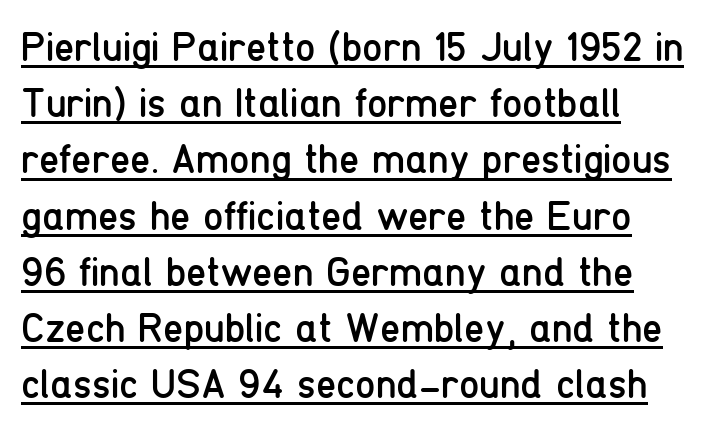
{"serif": "no", "italic": "no", "bold": "no", "weight": "regular", "width": "condensed", "stroke_contrast": "low", "x_height": "medium", "monospaced": "no", "underline": "yes", "line_spacing": "normal", "line_spacing_ratio": 1.37, "letter_spacing": "normal", "letter_spacing_em": 0.0, "glyph_px": 41}
